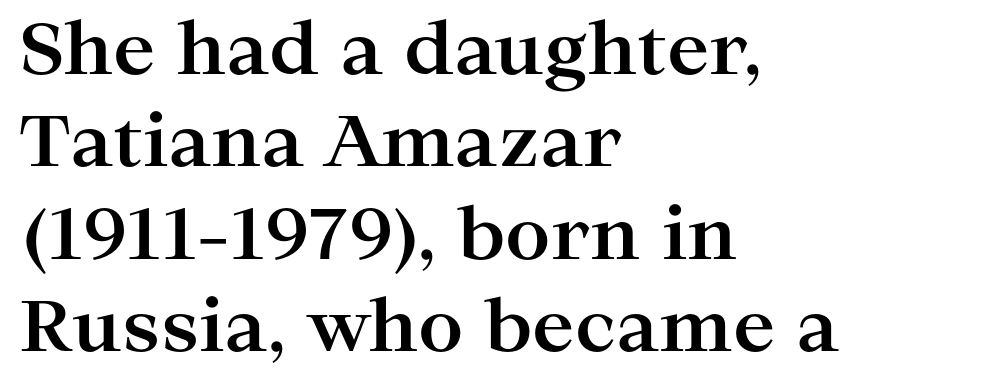
Is this a sans? No — the strokes have serifs. Summary of weight: heavy, a full bold. The rendering uses natural spacing where letterforms have individual widths. The type sits square on the baseline with zero lean.
